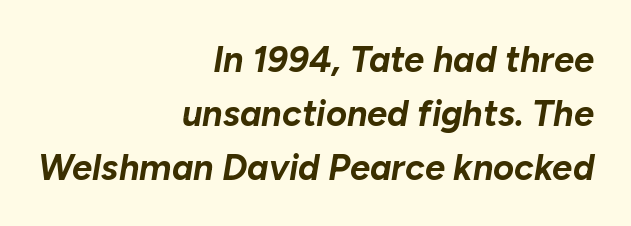
{"italic": "yes", "lean": "right", "slant_degrees": 10, "bold": "yes", "weight": "bold", "width": "normal", "stroke_contrast": "low", "x_height": "medium", "monospaced": "no", "underline": "no", "align": "right", "line_spacing": "normal", "line_spacing_ratio": 1.5, "letter_spacing": "normal", "letter_spacing_em": 0.0, "glyph_px": 36}
